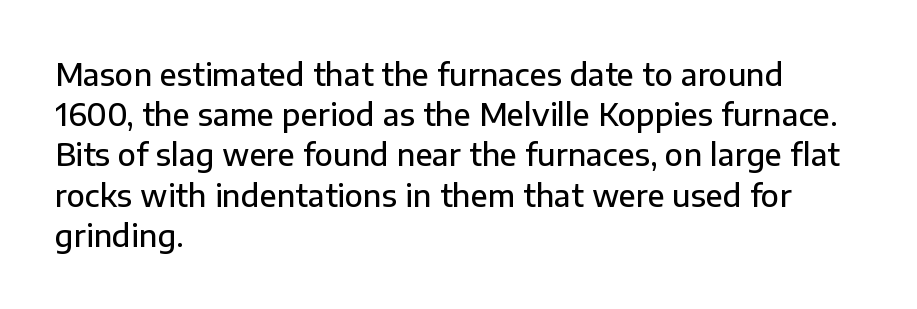
Regarding leading, the lines here are spaced in the standard way. Words float on clear page, feet unadorned. The typography opts for an upright posture over an oblique one. In terms of weight, the rendering is demibold, just under bold. In terms of letterspacing, this is plain default setting.
